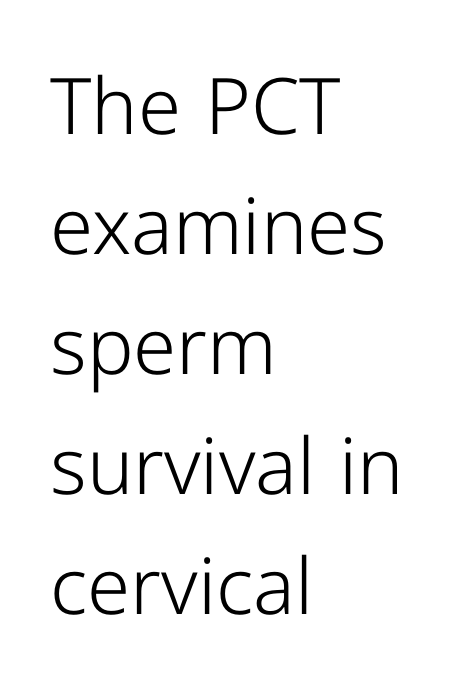
{"serif": "no", "italic": "no", "bold": "no", "weight": "light", "width": "normal", "stroke_contrast": "low", "x_height": "medium", "monospaced": "no", "underline": "no", "align": "left", "line_spacing": "normal", "line_spacing_ratio": 1.54, "letter_spacing": "normal", "letter_spacing_em": 0.0, "glyph_px": 78}
